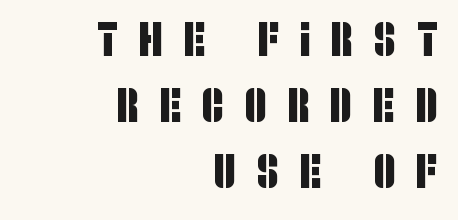
Characters follow at a spacing far wider than the type designer built in. The strip under each line holds only bare page. The space between consecutive lines is moderate. Alignment: flush right. The letters advance in unequal steps, a hallmark of proportional type.
